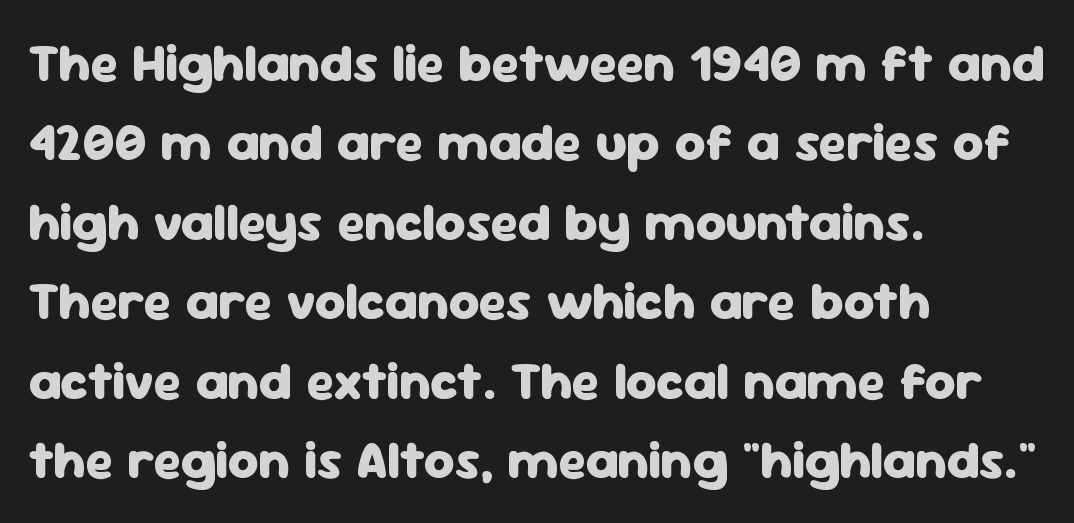
{"serif": "no", "italic": "no", "bold": "yes", "weight": "heavy", "width": "normal", "stroke_contrast": "low", "x_height": "medium", "monospaced": "no", "underline": "no", "align": "left", "line_spacing": "normal", "line_spacing_ratio": 1.5, "letter_spacing": "normal", "letter_spacing_em": 0.0, "glyph_px": 53}
